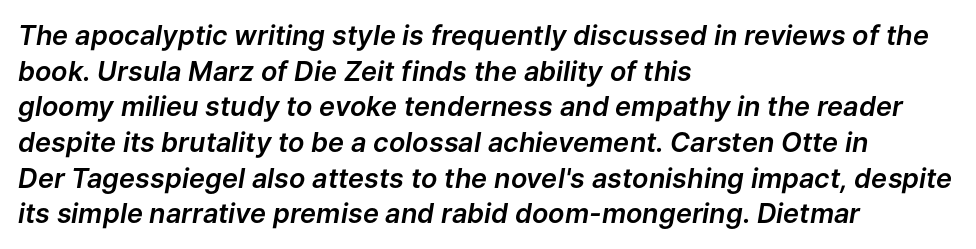
Q: Is the text italic (slanted)? A: Yes, it leans right by about 9 degrees.
Q: Is the text underlined? A: No.
Q: How is the paragraph aligned? A: Left-aligned.
Q: Is the spacing between letters normal or unusually wide? A: Normal.
Q: Is the spacing between lines tight, normal or loose? A: Normal.
